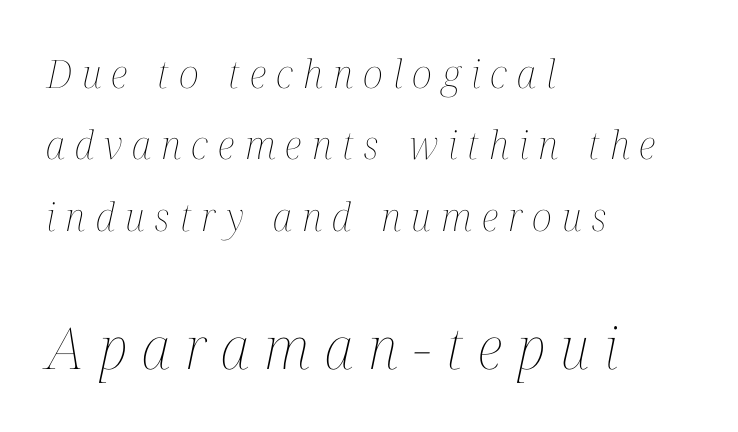
Q: Is the text bold? A: No.
Q: Is the text italic (slanted)? A: Yes, it leans right by about 12 degrees.
Q: Is the text underlined? A: No.
Q: How is the paragraph aligned? A: Left-aligned.
Q: Is the spacing between letters normal or unusually wide? A: Unusually wide.
Q: Which block of text is set in a larger size, the first (top) or the second (bottom)? A: The second (bottom) one.
Q: Width (condensed, normal, or wide)? A: Condensed.
Q: Stroke contrast? A: Medium.
Q: x-height? A: Medium.
Q: Monospaced? A: No.
